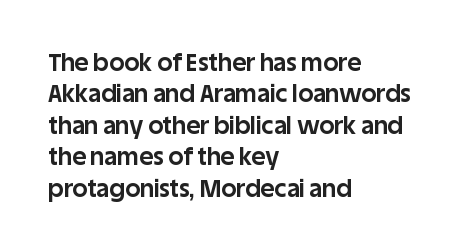
{"italic": "no", "bold": "yes", "underline": "no", "align": "left", "line_spacing": "normal", "line_spacing_ratio": 1.31, "letter_spacing": "normal", "letter_spacing_em": 0.0, "glyph_px": 24}
